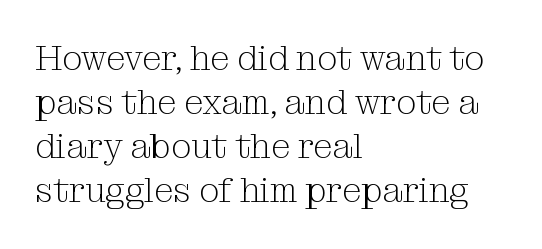
These lines are rendered in a variable-pitch font. This rendering employs a face with finishing strokes, i.e., a serif. A bare baseline throughout the passage. Characters remain perfectly vertical along every line.
